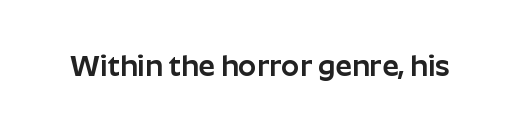
{"serif": "no", "italic": "no", "width": "normal", "stroke_contrast": "low", "x_height": "medium", "monospaced": "no", "underline": "no", "letter_spacing": "normal", "letter_spacing_em": 0.0, "glyph_px": 29}
